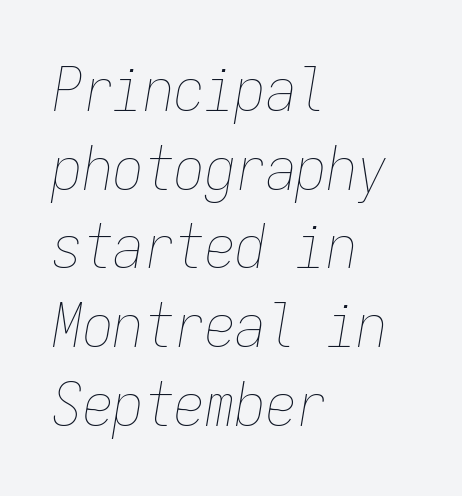
The image shows 61 px thin, condensed type, italic (leaning right), monospaced; set left-aligned, normal line spacing (1.29x), normal letter spacing, not underlined; low stroke contrast and a medium x-height.
